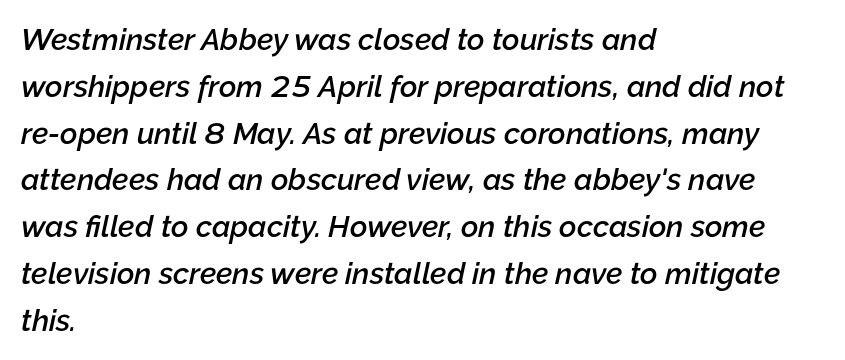
The words here are not underlined. This block has exactly the height ordinary leading produces. Line starts are locked; line ends wander. Between one letter and the next there's only the usual sliver of space.
